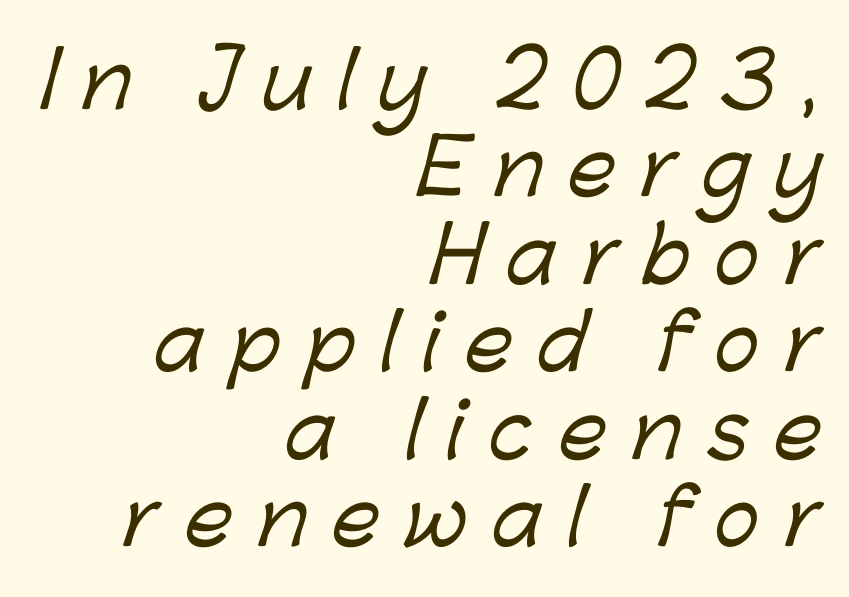
{"serif": "no", "width": "normal", "stroke_contrast": "low", "x_height": "medium", "monospaced": "no", "underline": "no", "align": "right", "line_spacing": "tight", "line_spacing_ratio": 1.15, "letter_spacing": "wide", "letter_spacing_em": 0.33, "glyph_px": 76}
